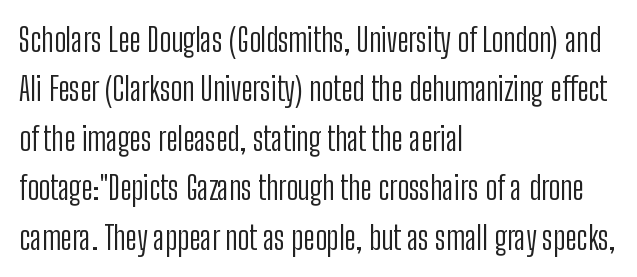
The image shows 33 px light, condensed sans-serif type, upright; set left-aligned, normal line spacing (1.5x), normal letter spacing, not underlined; low stroke contrast and a medium x-height.
